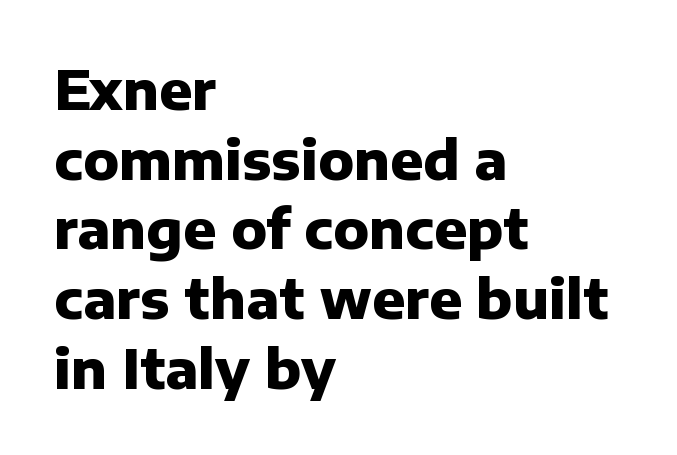
Spacing between characters is what you'd get straight out of the box. If you drew a line through each stem, it would be perfectly vertical. The sample has been set heavy, in full bold. This rendering uses left alignment, leaving the right contour irregular. Leading: standard.
